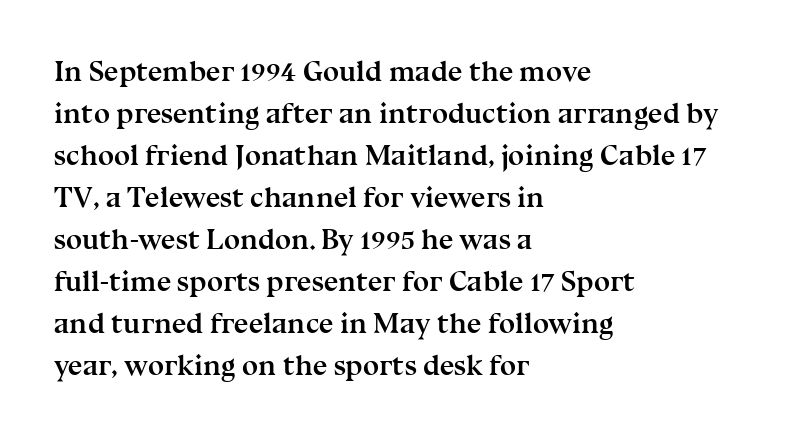
Underlining? Definitely not there. Are there feet on the stems? There are — it's a serif. Spacing between characters is what you'd get straight out of the box. Spacing verdict: proportional, widths tailored to each character.
